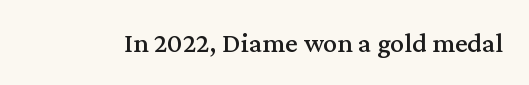
{"serif": "yes", "italic": "no", "width": "normal", "stroke_contrast": "medium", "x_height": "medium", "monospaced": "no", "underline": "no", "letter_spacing": "normal", "letter_spacing_em": 0.0, "glyph_px": 28}
